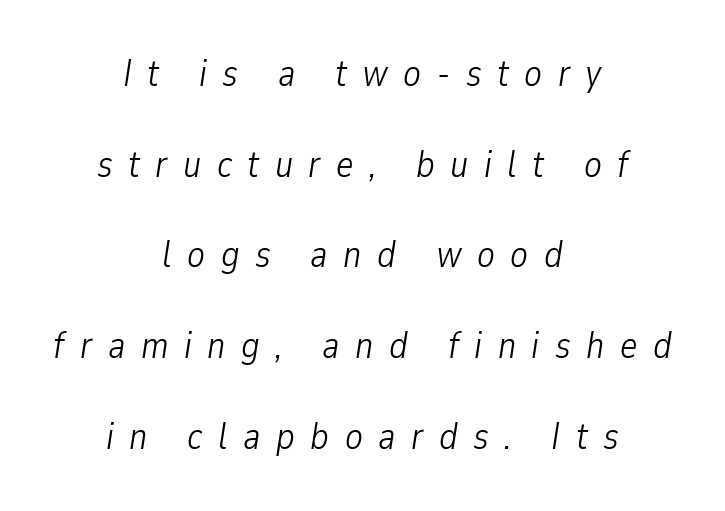
The image shows 37 px light, condensed type, italic (leaning right); set centered, loose line spacing (2.45x), unusually wide letter spacing (+0.42 em), not underlined; low stroke contrast and a medium x-height.
